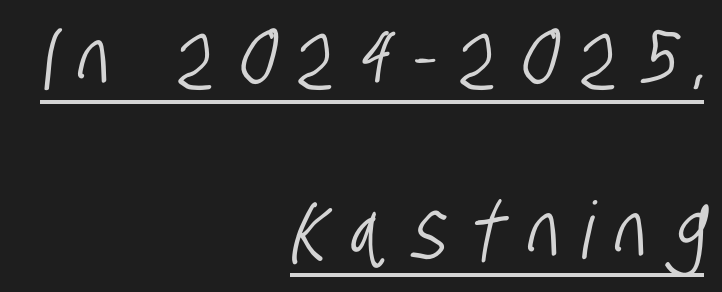
The image shows 79 px condensed sans-serif type; set right-aligned, loose line spacing (2.19x), unusually wide letter spacing (+0.28 em), underlined; low stroke contrast and a large x-height.
